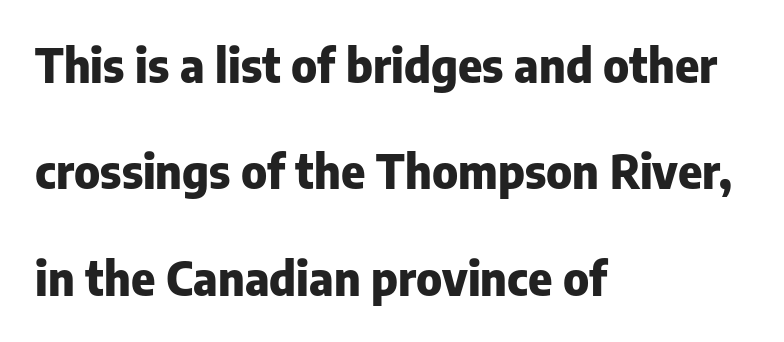
{"serif": "no", "italic": "no", "bold": "yes", "weight": "heavy", "width": "normal", "stroke_contrast": "low", "x_height": "medium", "monospaced": "no", "underline": "no", "align": "left", "line_spacing": "loose", "line_spacing_ratio": 2.31, "letter_spacing": "normal", "letter_spacing_em": 0.0, "glyph_px": 46}
